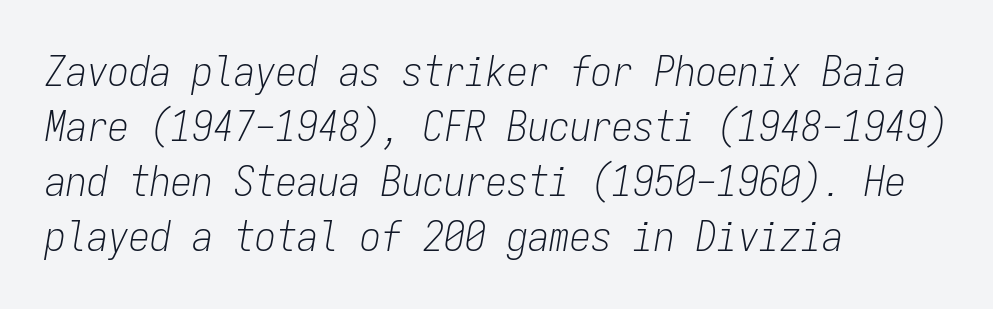
The image shows 42 px light, condensed type, italic (leaning right), monospaced; set left-aligned, normal line spacing (1.31x), normal letter spacing, not underlined; low stroke contrast and a medium x-height.
